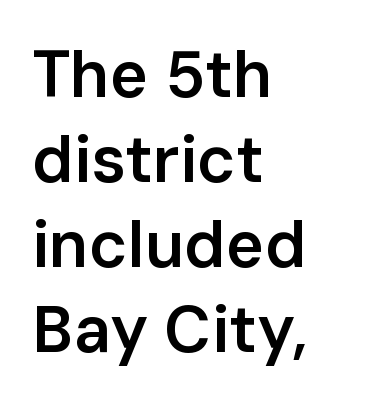
{"serif": "no", "italic": "no", "bold": "semi", "weight": "semibold", "width": "normal", "stroke_contrast": "low", "x_height": "medium", "monospaced": "no", "underline": "no", "align": "left", "line_spacing": "normal", "line_spacing_ratio": 1.31, "letter_spacing": "normal", "letter_spacing_em": 0.0, "glyph_px": 65}
